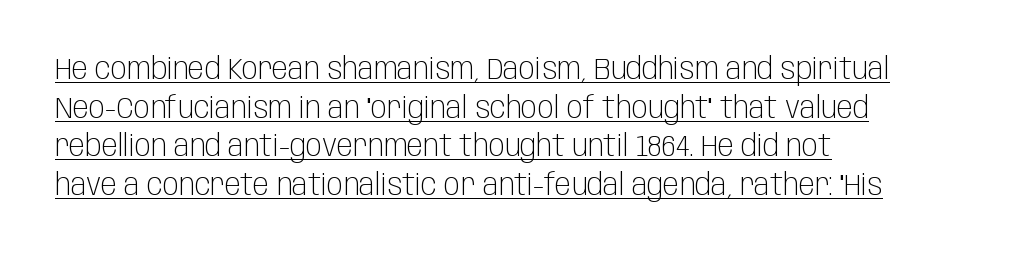
{"serif": "no", "italic": "no", "bold": "no", "weight": "light", "width": "condensed", "stroke_contrast": "low", "x_height": "large", "monospaced": "no", "underline": "yes", "align": "left", "line_spacing": "normal", "line_spacing_ratio": 1.29, "letter_spacing": "normal", "letter_spacing_em": 0.0, "glyph_px": 30}
